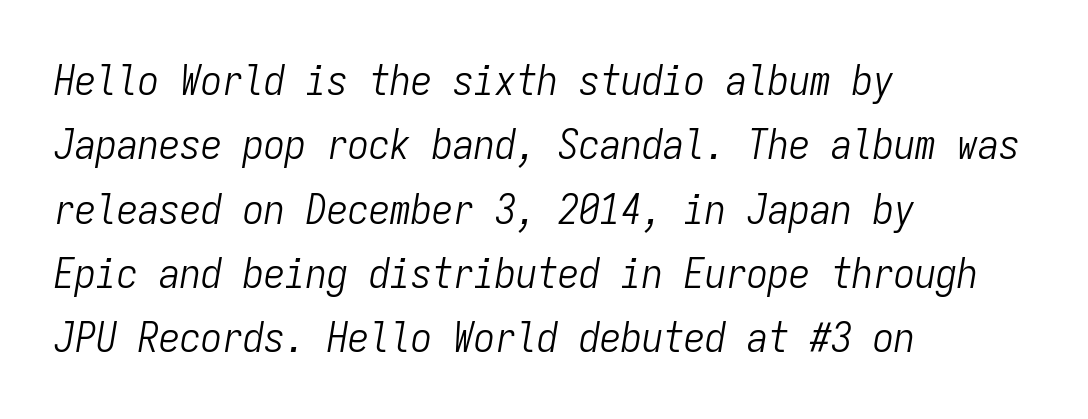
Would a proofreader flag this as italicized? Yes. Underline: absent. Counters stay open thanks to moderate or lighter strokes. The lines are quadded left. Each new line begins a customary step beneath the previous one.
